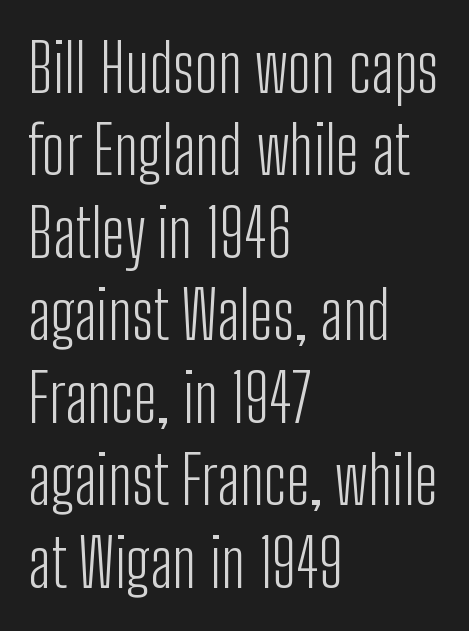
{"serif": "no", "italic": "no", "bold": "no", "weight": "light", "width": "condensed", "stroke_contrast": "low", "x_height": "medium", "monospaced": "no", "underline": "no", "align": "left", "line_spacing": "normal", "line_spacing_ratio": 1.25, "letter_spacing": "normal", "letter_spacing_em": 0.0, "glyph_px": 66}
